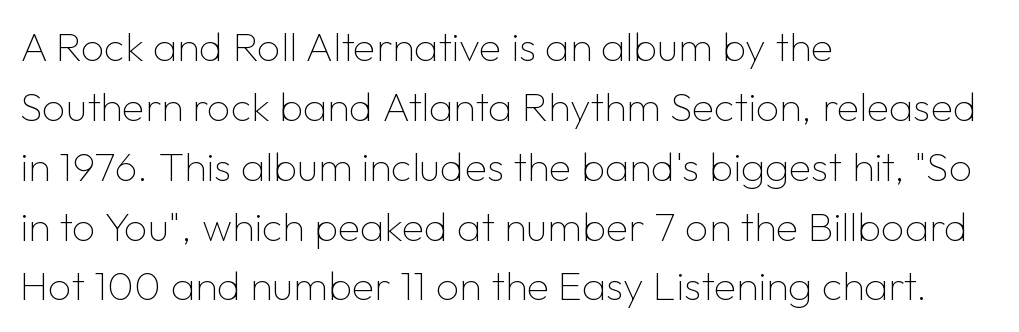
Each new line begins a customary step beneath the previous one. What kind of face is this? One without serifs — a sans. Does the lettering tilt? It doesn't — this is upright. This rendering leaves character spacing at its baseline value. The passage shown is not bold in any degree. Leftover space on each line is placed entirely after the last word.
